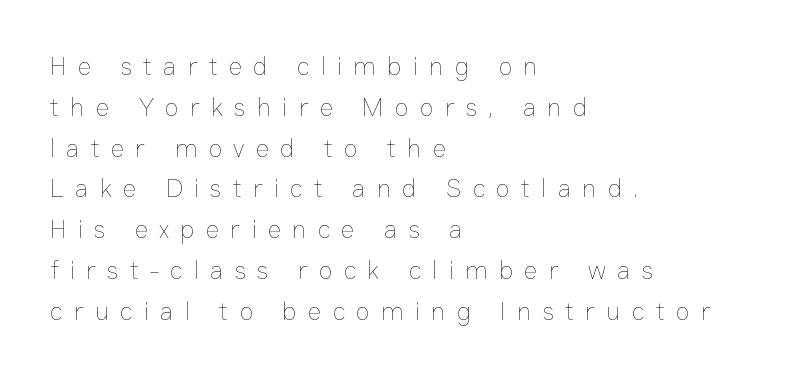
Q: Is the text bold? A: No.
Q: Is the text italic (slanted)? A: No, it is upright.
Q: Is the text underlined? A: No.
Q: How is the paragraph aligned? A: Left-aligned.
Q: Is the spacing between letters normal or unusually wide? A: Unusually wide.
Q: Is the spacing between lines tight, normal or loose? A: Normal.
